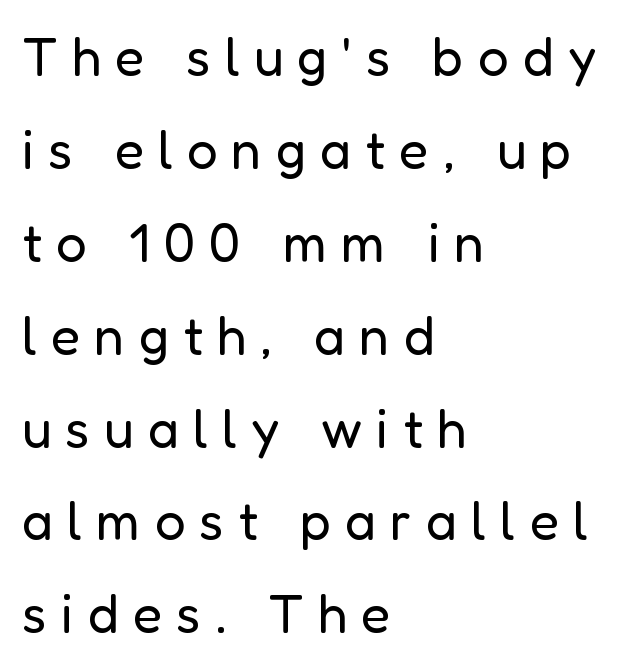
The image shows 54 px regular-weight sans-serif type, upright; set left-aligned, line spacing 1.72x, unusually wide letter spacing (+0.26 em), not underlined; low stroke contrast and a medium x-height.
